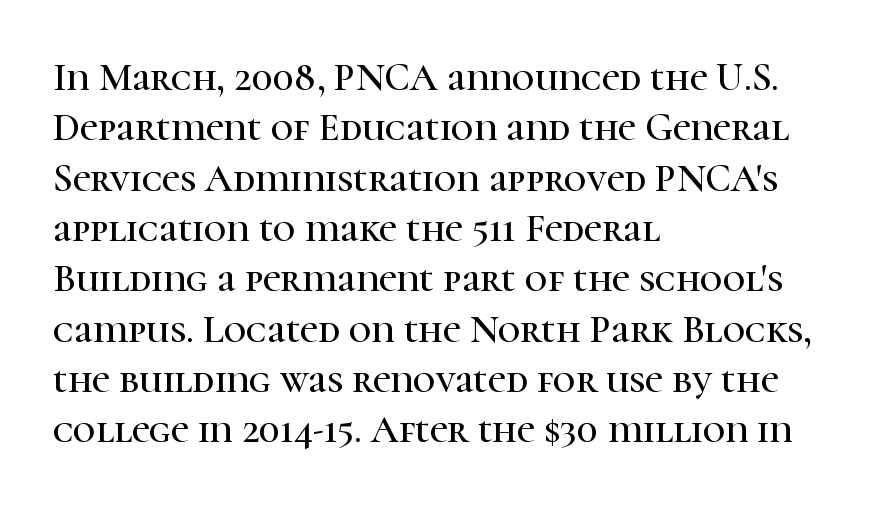
The image shows 39 px serif type, upright; set left-aligned, normal line spacing (1.29x), normal letter spacing, not underlined; high stroke contrast and a medium x-height.
